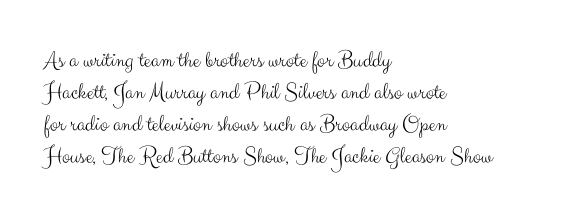
The image shows 24 px text type; set left-aligned, normal line spacing (1.34x), normal letter spacing, not underlined.
